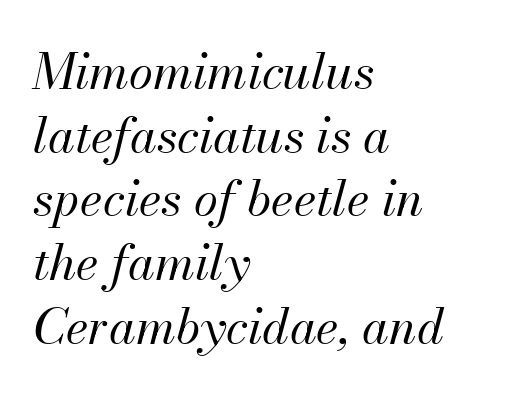
{"italic": "yes", "lean": "right", "slant_degrees": 13, "bold": "no", "weight": "regular", "width": "normal", "stroke_contrast": "medium", "x_height": "small", "monospaced": "no", "underline": "no", "align": "left", "line_spacing": "normal", "line_spacing_ratio": 1.3, "letter_spacing": "normal", "letter_spacing_em": 0.0, "glyph_px": 49}
